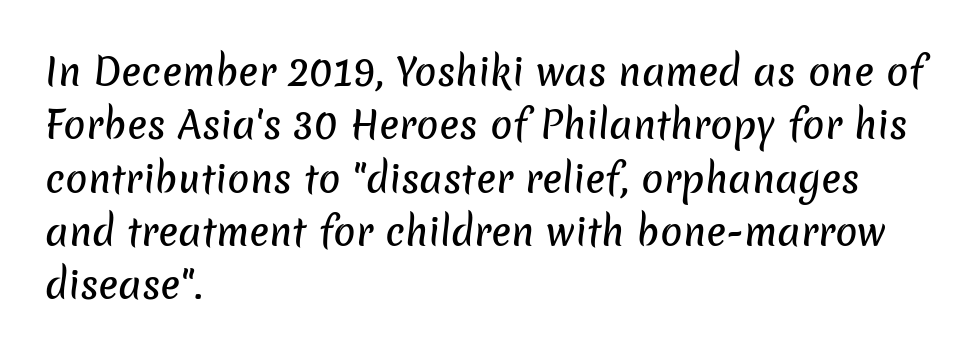
The image shows 37 px sans-serif type; set left-aligned, normal line spacing (1.44x), normal letter spacing, not underlined; low stroke contrast and a medium x-height.
